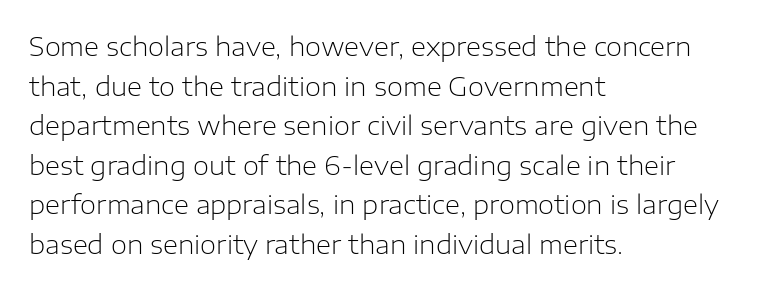
The image shows 26 px text type, upright; set left-aligned, normal line spacing (1.52x), normal letter spacing, not underlined.
